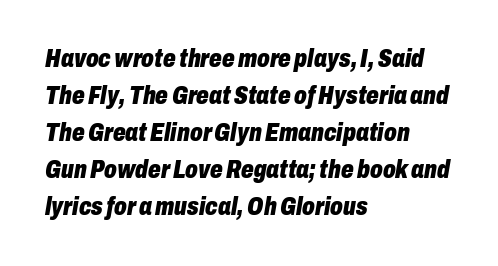
Q: Is the text bold? A: Yes.
Q: Is the text italic (slanted)? A: Yes, it leans right by about 10 degrees.
Q: Is the text underlined? A: No.
Q: How is the paragraph aligned? A: Left-aligned.
Q: Is the spacing between letters normal or unusually wide? A: Normal.
Q: Is the spacing between lines tight, normal or loose? A: Normal.
